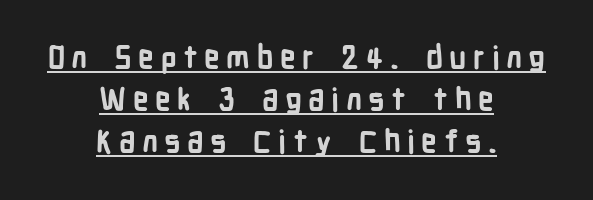
Q: Is the text bold? A: Yes.
Q: Is the text italic (slanted)? A: No, it is upright.
Q: Is the typeface a serif or a sans-serif typeface? A: Sans-serif.
Q: Is the text underlined? A: Yes.
Q: How is the paragraph aligned? A: Centered.
Q: Is the spacing between letters normal or unusually wide? A: Unusually wide.
Q: Is the spacing between lines tight, normal or loose? A: Normal.
Q: Width (condensed, normal, or wide)? A: Condensed.
Q: Stroke contrast? A: Low.
Q: x-height? A: Medium.
Q: Monospaced? A: No.
